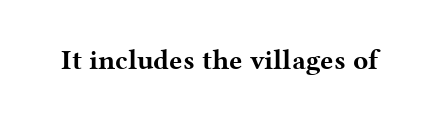
The image shows 28 px bold, wide serif type, upright; set normal letter spacing, not underlined; medium stroke contrast and a medium x-height.
